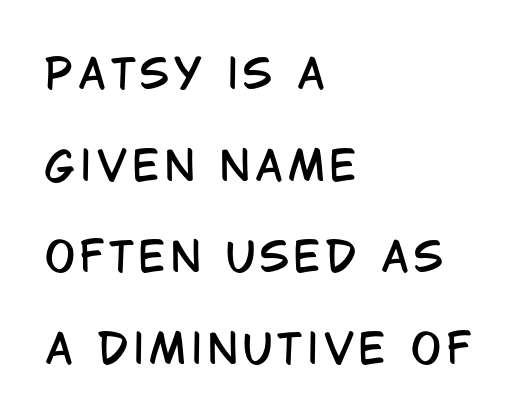
The image shows 40 px condensed sans-serif type, upright; set left-aligned, loose line spacing (2.29x), not underlined; low stroke contrast and a large x-height.
